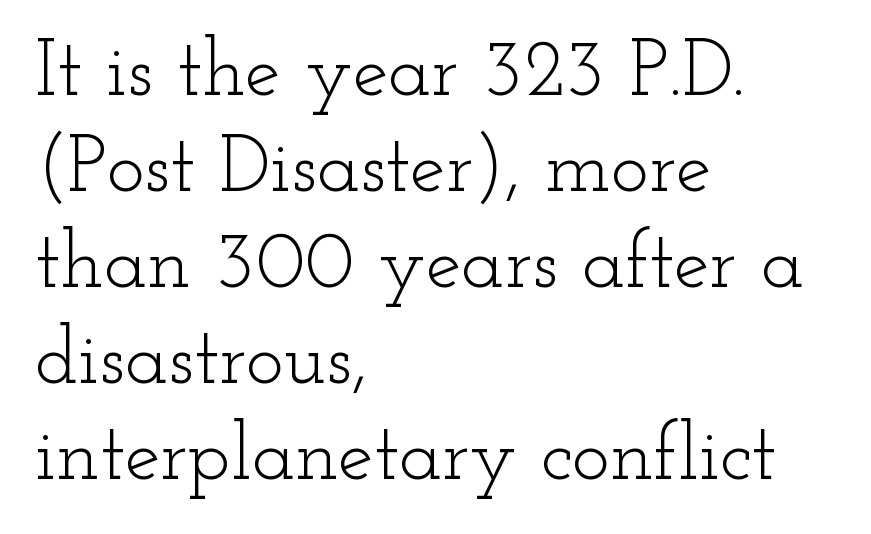
The image shows 80 px light, wide serif type, upright; set left-aligned, line spacing 1.2x, normal letter spacing, not underlined; low stroke contrast and a small x-height.
